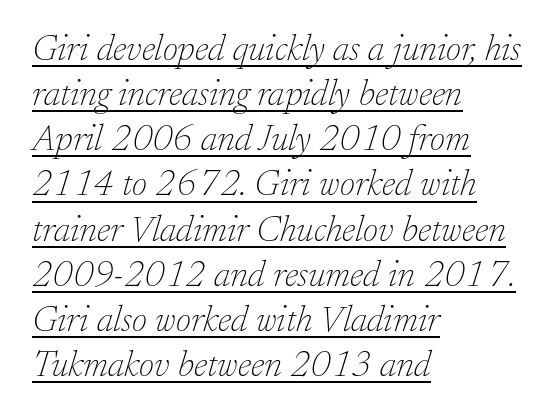
{"serif": "yes", "italic": "yes", "lean": "right", "slant_degrees": 17, "bold": "no", "weight": "thin", "width": "normal", "stroke_contrast": "low", "x_height": "small", "monospaced": "no", "underline": "yes", "align": "left", "line_spacing_ratio": 1.22, "letter_spacing": "normal", "letter_spacing_em": 0.0, "glyph_px": 37}
